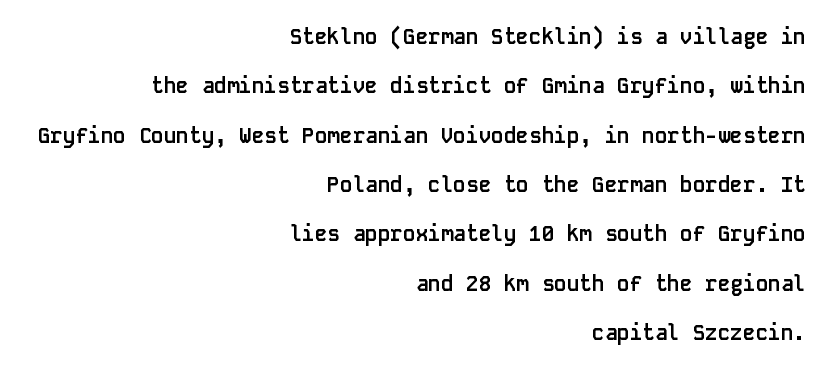
Q: Is the text bold? A: Yes.
Q: Is the text italic (slanted)? A: No, it is upright.
Q: Is the text underlined? A: No.
Q: How is the paragraph aligned? A: Right-aligned.
Q: Is the spacing between letters normal or unusually wide? A: Normal.
Q: Is the spacing between lines tight, normal or loose? A: Loose.
